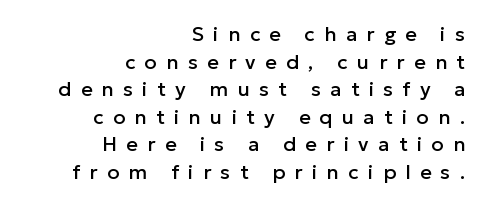
The image shows 20 px text type, upright; set right-aligned, normal line spacing (1.38x), unusually wide letter spacing (+0.47 em), not underlined.
